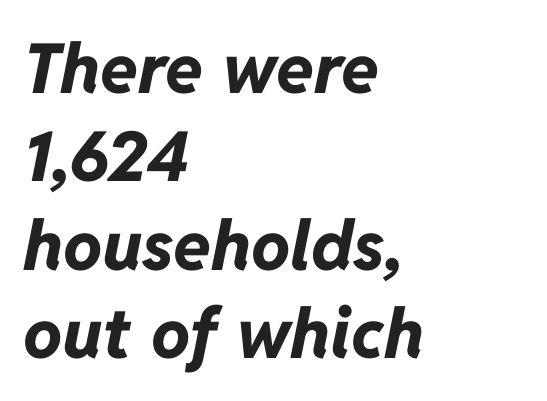
Q: Is the text bold? A: Yes.
Q: Is the text italic (slanted)? A: Yes, it leans right by about 11 degrees.
Q: Is the text underlined? A: No.
Q: How is the paragraph aligned? A: Left-aligned.
Q: Is the spacing between letters normal or unusually wide? A: Normal.
Q: Is the spacing between lines tight, normal or loose? A: Normal.
Q: Width (condensed, normal, or wide)? A: Normal.
Q: Stroke contrast? A: Low.
Q: x-height? A: Medium.
Q: Monospaced? A: No.
